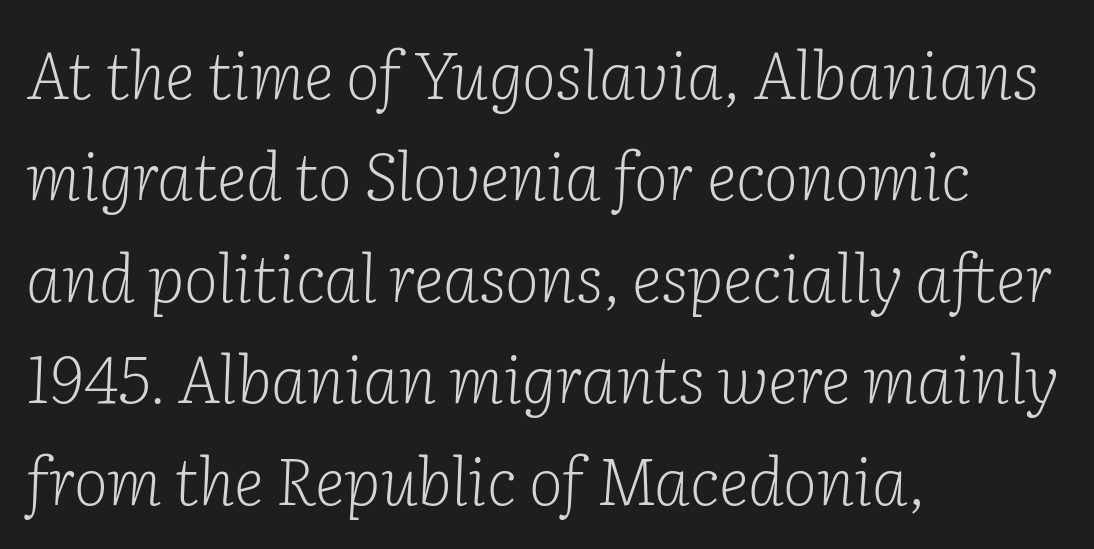
Students, note that the glyphs here touch the page at normal intervals. Serifs: yes, visible at the terminals of the letterforms. The rendering applies a slant to the glyphs. Unmarked baselines from the first word to the last.
